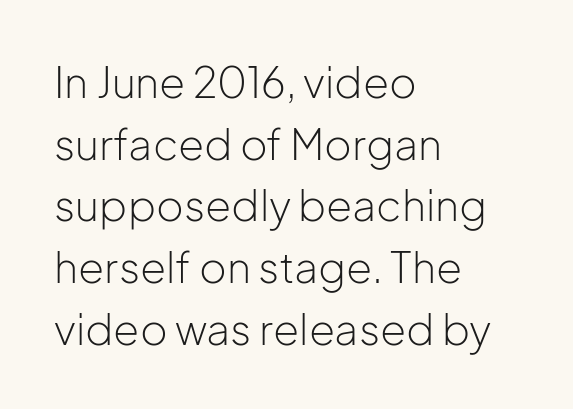
The lettering holds an erect, upright posture throughout. Think of a printed novel: that variable character pitch is what you see here. Every row of glyphs begins at an identical x-position on the left. The face used here is rendered with its standard letterfit. The leading is moderate, giving the passage an even texture.
